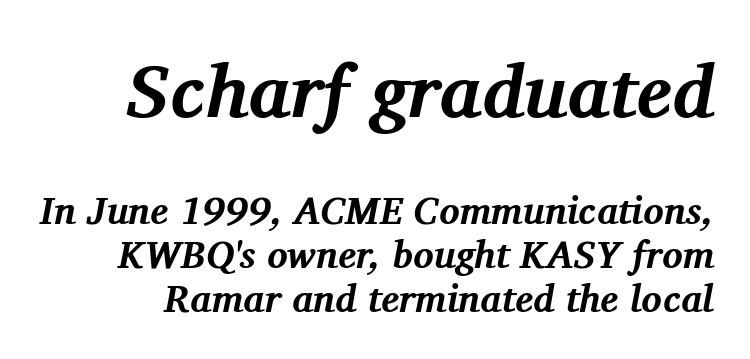
{"serif": "yes", "italic": "yes", "lean": "right", "slant_degrees": 11, "bold": "yes", "weight": "bold", "width": "normal", "stroke_contrast": "medium", "x_height": "medium", "monospaced": "no", "underline": "no", "line_spacing_ratio": 1.16, "letter_spacing": "normal", "letter_spacing_em": 0.0, "larger_block": "first", "size_ratio": 1.97, "glyph_px": 75}
